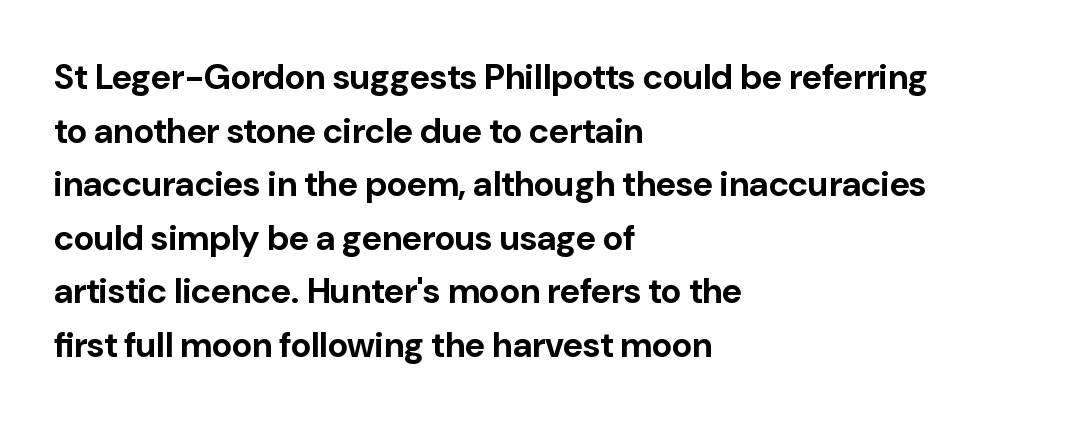
Each new line begins a customary step beneath the previous one. Ordinary non-slanted type is in use. Heavy, bold letterforms. Short and long lines alike share a common starting point at left. Descenders are the only things crossing below the line.
